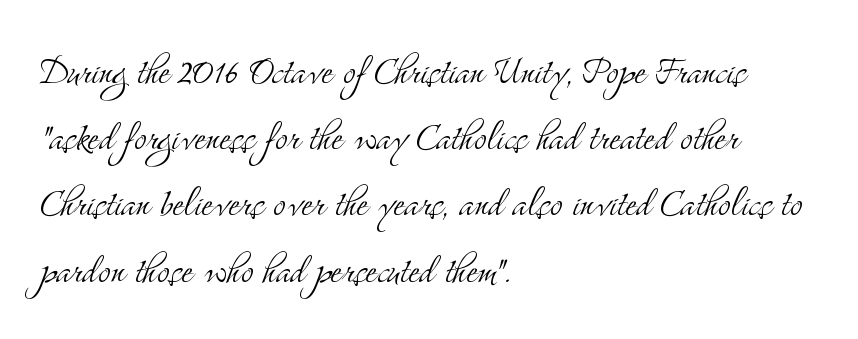
The string is rendered with underlining switched off. These lines are rendered in a variable-pitch font. These lines are composed in type with serifs. The characters are drawn with everyday or finer stroke widths. Regarding leading, the lines here are spaced in the standard way.
